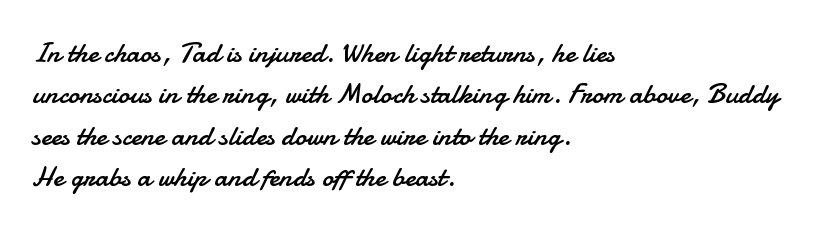
Letter spacing: default. Successive baselines arrive at the customary interval. Horizontal alignment here is leftward, the default for most running prose. Stroke terminals: plain, sans-serif. The typeface has the unassuming heft of standard copy or less.
